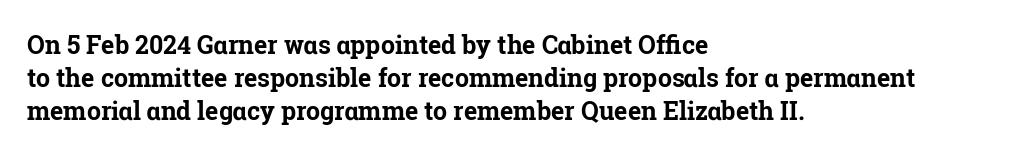
{"italic": "no", "bold": "yes", "underline": "no", "align": "left", "line_spacing": "normal", "line_spacing_ratio": 1.32, "letter_spacing": "normal", "letter_spacing_em": 0.0, "glyph_px": 25}
